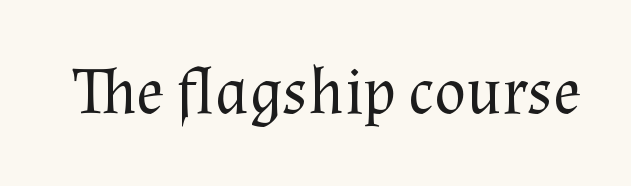
The letters advance in unequal steps, a hallmark of proportional type. The line texture is even and compact thanks to regular tracking. On a weight scale, this lands at 450 or below.
